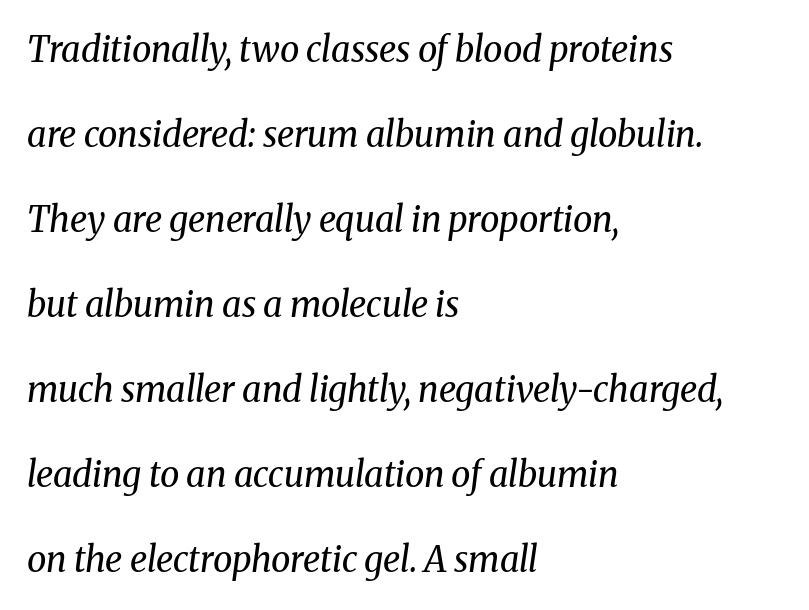
Q: Is the text bold? A: No.
Q: Is the text italic (slanted)? A: Yes, it leans right by about 8 degrees.
Q: Is the typeface a serif or a sans-serif typeface? A: Serif.
Q: Is the text underlined? A: No.
Q: How is the paragraph aligned? A: Left-aligned.
Q: Is the spacing between letters normal or unusually wide? A: Normal.
Q: Is the spacing between lines tight, normal or loose? A: Loose.
Q: Width (condensed, normal, or wide)? A: Normal.
Q: Stroke contrast? A: Medium.
Q: x-height? A: Medium.
Q: Monospaced? A: No.
